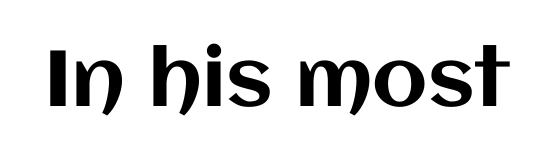
The image shows 79 px text type, upright; set normal letter spacing, not underlined; medium stroke contrast and a large x-height.
